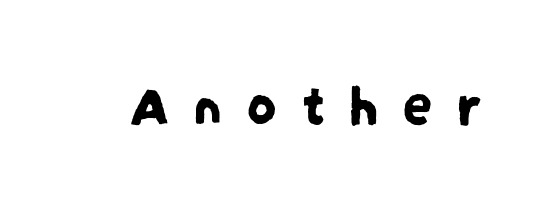
The image shows 60 px condensed sans-serif type; set unusually wide letter spacing (+0.39 em), not underlined; low stroke contrast and a large x-height.
